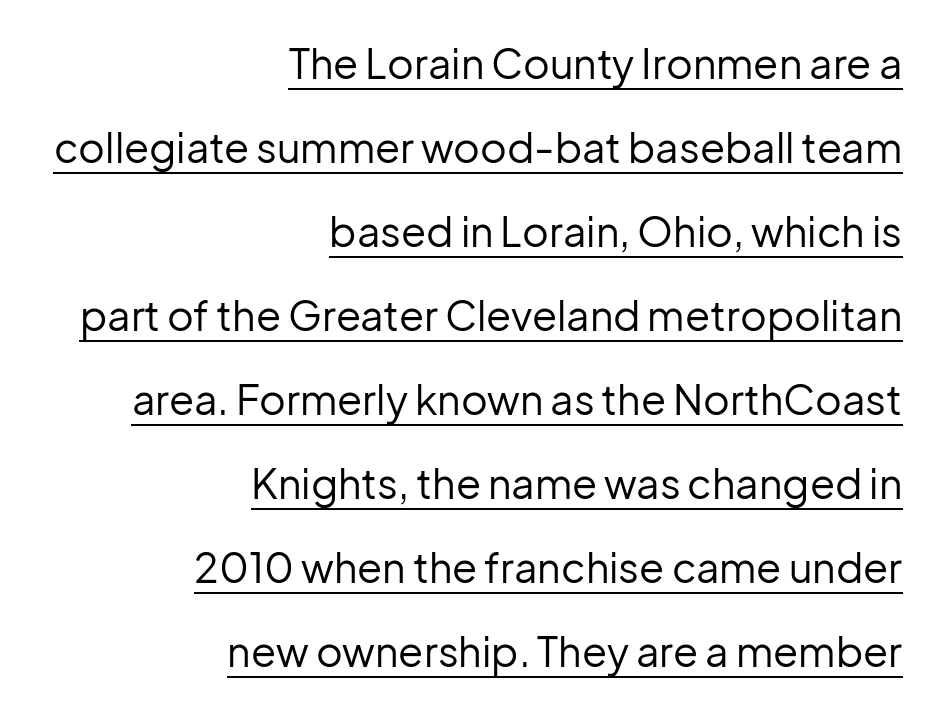
The image shows 41 px regular-weight sans-serif type, upright; set right-aligned, loose line spacing (2.05x), normal letter spacing, underlined; low stroke contrast and a medium x-height.
